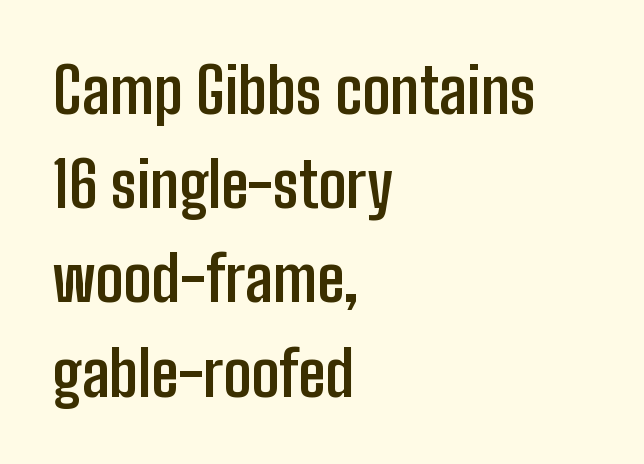
Q: Is the text bold? A: Yes.
Q: Is the text italic (slanted)? A: No, it is upright.
Q: Is the typeface a serif or a sans-serif typeface? A: Sans-serif.
Q: Is the text underlined? A: No.
Q: How is the paragraph aligned? A: Left-aligned.
Q: Is the spacing between letters normal or unusually wide? A: Normal.
Q: Is the spacing between lines tight, normal or loose? A: Normal.
Q: Width (condensed, normal, or wide)? A: Condensed.
Q: Stroke contrast? A: Low.
Q: x-height? A: Medium.
Q: Monospaced? A: No.
